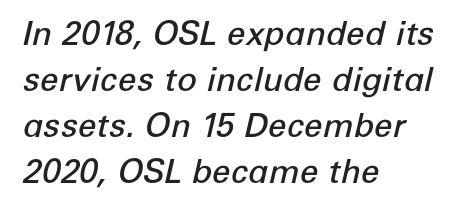
Every letter is mildly thick-stroked: semibold rather than bold. Is there much room between lines? A standard amount, neither cramped nor airy. All the whitespace from short lines collects on the right. In terms of posture, this sample is oblique. Students, note that the glyphs here touch the page at normal intervals. The rendering uses natural spacing where letterforms have individual widths.
